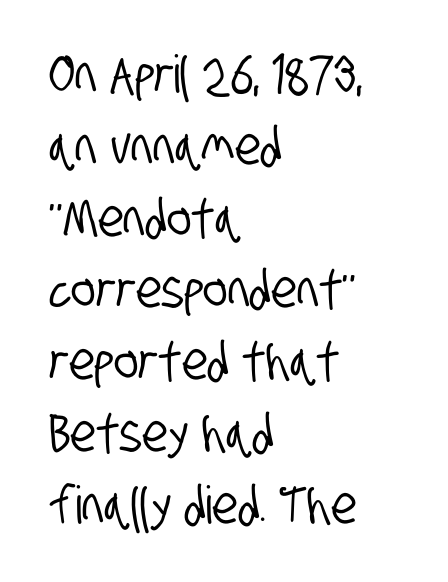
Q: Is the typeface a serif or a sans-serif typeface? A: Sans-serif.
Q: Is the text underlined? A: No.
Q: How is the paragraph aligned? A: Left-aligned.
Q: Is the spacing between letters normal or unusually wide? A: Normal.
Q: Is the spacing between lines tight, normal or loose? A: Normal.
Q: Width (condensed, normal, or wide)? A: Condensed.
Q: Stroke contrast? A: Low.
Q: x-height? A: Large.
Q: Monospaced? A: No.
